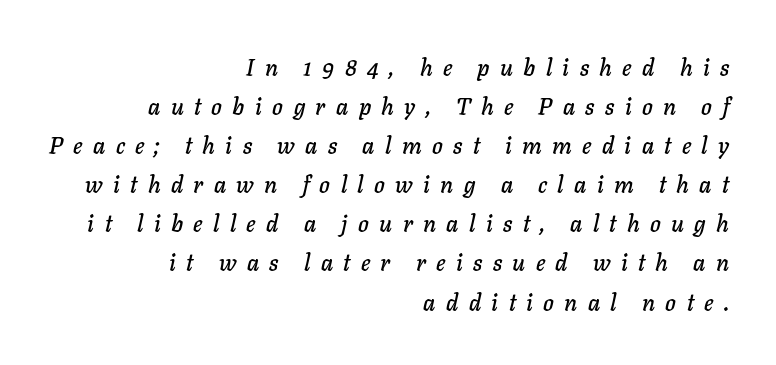
The image shows 23 px text type, italic (leaning right); set right-aligned, normal line spacing (1.7x), unusually wide letter spacing (+0.45 em), not underlined.
